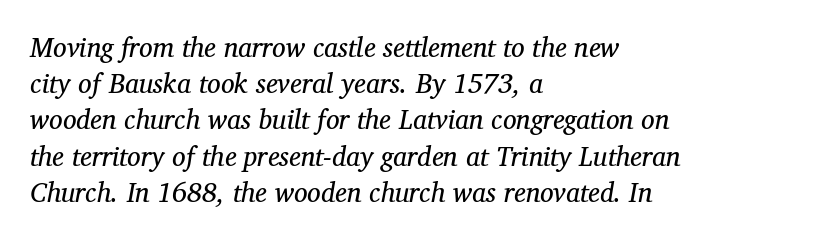
A normal amount of white space separates one row of letters from the next. No letter is thick-stroked: the sample isn't bold. The text carries the slant typical of an italic or oblique font. Spacing between characters is what you'd get straight out of the box. Beneath every word, the page is bare. Does the copy run flush right? No — it runs flush left.
